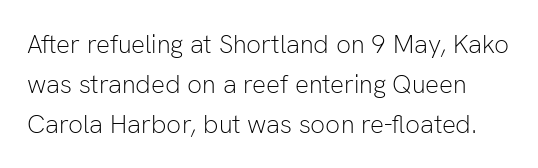
Q: Is the text bold? A: No.
Q: Is the text italic (slanted)? A: No, it is upright.
Q: Is the text underlined? A: No.
Q: Is the spacing between letters normal or unusually wide? A: Normal.
Q: Is the spacing between lines tight, normal or loose? A: Normal.
